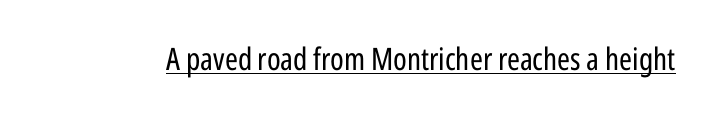
{"serif": "no", "italic": "no", "bold": "no", "weight": "regular", "width": "condensed", "stroke_contrast": "low", "x_height": "medium", "monospaced": "no", "underline": "yes", "letter_spacing": "normal", "letter_spacing_em": 0.0, "glyph_px": 31}
